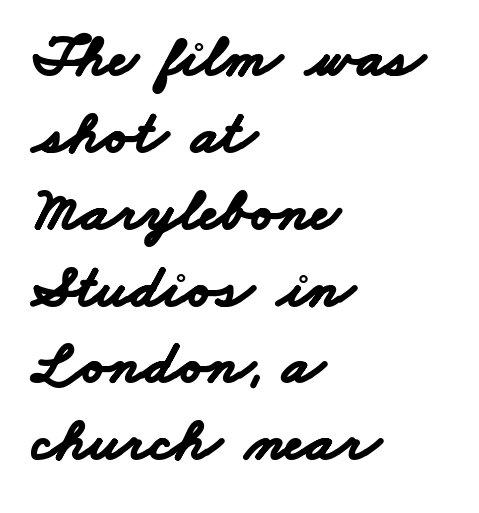
{"serif": "no", "bold": "yes", "weight": "bold", "width": "wide", "stroke_contrast": "low", "x_height": "small", "monospaced": "no", "underline": "no", "align": "left", "line_spacing": "normal", "line_spacing_ratio": 1.26, "letter_spacing": "normal", "letter_spacing_em": 0.0, "glyph_px": 61}
